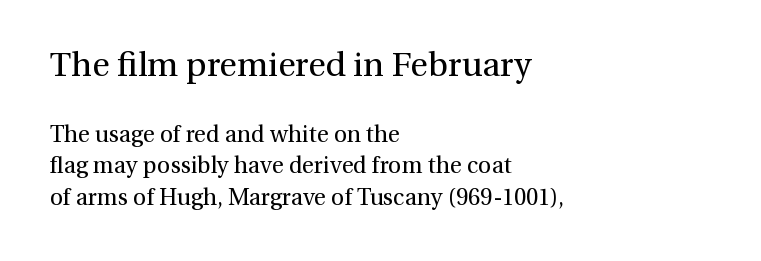
Q: Is the text bold? A: No.
Q: Is the text italic (slanted)? A: No, it is upright.
Q: Is the typeface a serif or a sans-serif typeface? A: Serif.
Q: Is the text underlined? A: No.
Q: How is the paragraph aligned? A: Left-aligned.
Q: Is the spacing between letters normal or unusually wide? A: Normal.
Q: Is the spacing between lines tight, normal or loose? A: Normal.
Q: Which block of text is set in a larger size, the first (top) or the second (bottom)? A: The first (top) one.
Q: Width (condensed, normal, or wide)? A: Normal.
Q: Stroke contrast? A: Medium.
Q: x-height? A: Medium.
Q: Monospaced? A: No.
